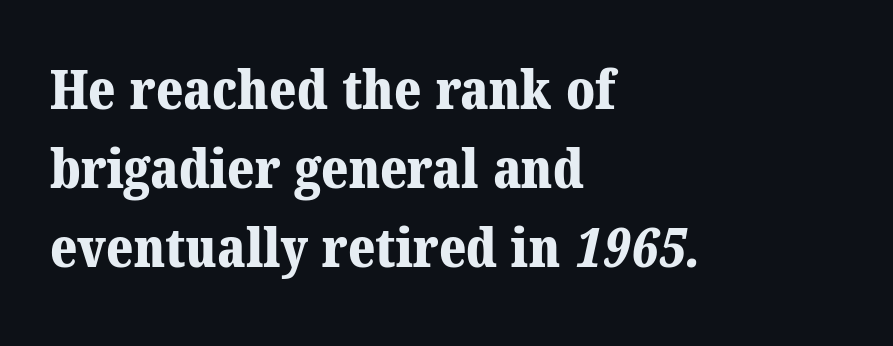
Q: Is the text bold? A: Yes.
Q: Is the typeface a serif or a sans-serif typeface? A: Serif.
Q: Is the text underlined? A: No.
Q: How is the paragraph aligned? A: Left-aligned.
Q: Is the spacing between letters normal or unusually wide? A: Normal.
Q: Is the spacing between lines tight, normal or loose? A: Normal.
Q: Width (condensed, normal, or wide)? A: Normal.
Q: Stroke contrast? A: Medium.
Q: x-height? A: Medium.
Q: Monospaced? A: No.
